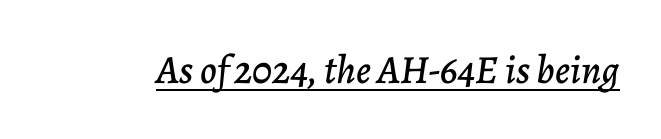
Q: Is the text italic (slanted)? A: Yes, it leans right by about 7 degrees.
Q: Is the text underlined? A: Yes.
Q: Is the spacing between letters normal or unusually wide? A: Normal.
Q: Width (condensed, normal, or wide)? A: Normal.
Q: Stroke contrast? A: Low.
Q: x-height? A: Medium.
Q: Monospaced? A: No.
